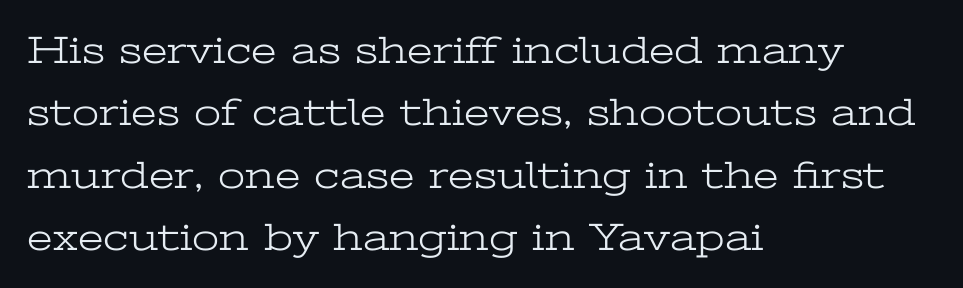
Q: Is the text bold? A: No.
Q: Is the text italic (slanted)? A: No, it is upright.
Q: Is the typeface a serif or a sans-serif typeface? A: Serif.
Q: Is the text underlined? A: No.
Q: How is the paragraph aligned? A: Left-aligned.
Q: Is the spacing between letters normal or unusually wide? A: Normal.
Q: Is the spacing between lines tight, normal or loose? A: Normal.
Q: Width (condensed, normal, or wide)? A: Wide.
Q: Stroke contrast? A: Low.
Q: x-height? A: Medium.
Q: Monospaced? A: No.
